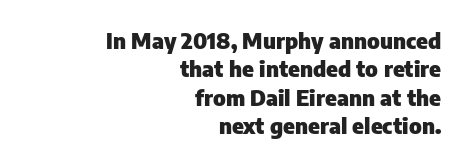
The image shows 22 px bold type, upright; set right-aligned, normal line spacing (1.29x), normal letter spacing, not underlined.
